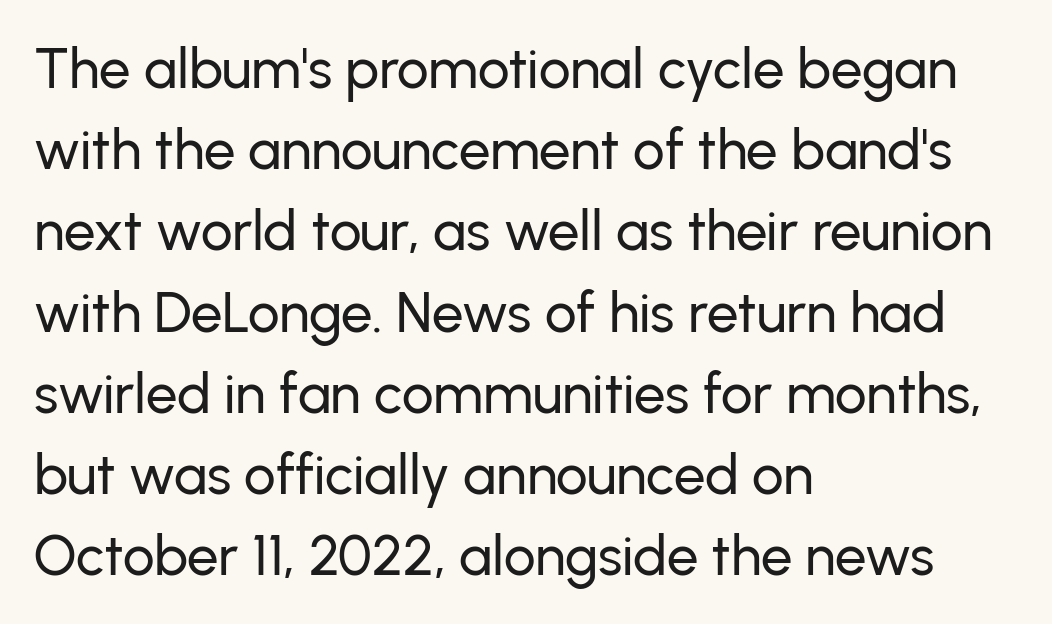
Vertical strokes here are truly vertical. Vertically, the passage feels balanced, rows spaced as you'd expect. Is this a fixed-width face? No — the glyphs have proportional, varying widths. What stands out about the letter spacing? Nothing — it is the standard amount. This sample uses a sans-serif face.
